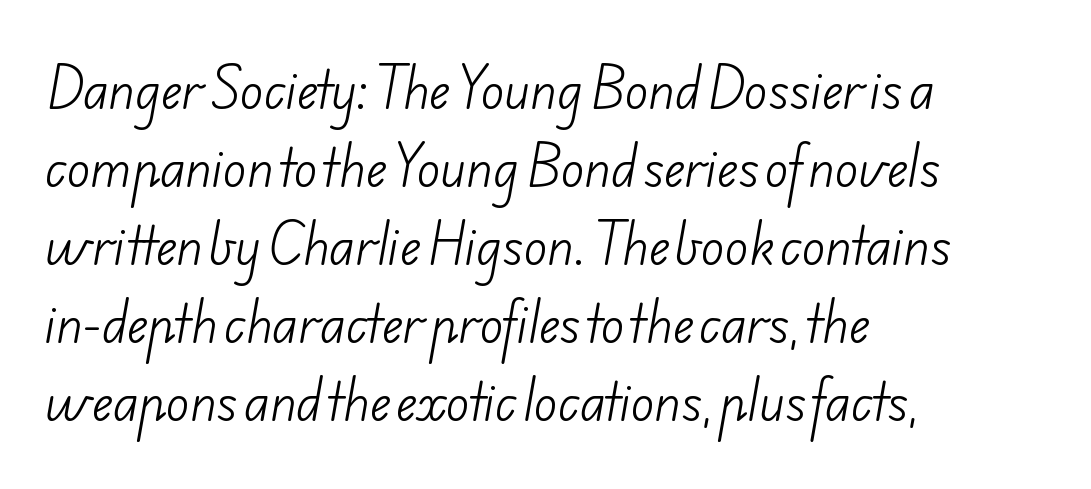
The image shows 49 px light sans-serif type; set left-aligned, normal line spacing (1.59x), normal letter spacing, not underlined; low stroke contrast and a small x-height.
